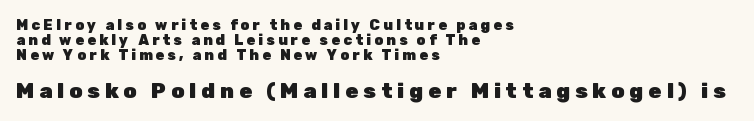
The image shows 21 px bold type, upright; set left-aligned, tight line spacing (1.08x), unusually wide letter spacing (+0.24 em), not underlined; the second (bottom) block is 1.5x larger.
